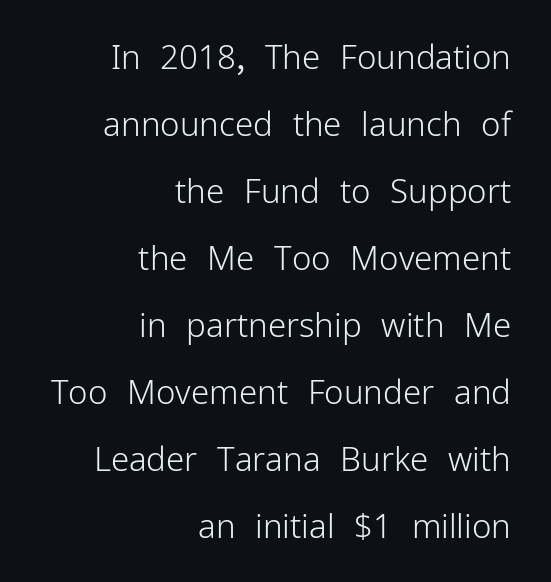
The image shows 33 px light sans-serif type, upright; set right-aligned, loose line spacing (2.03x), normal letter spacing, not underlined; low stroke contrast and a medium x-height.
